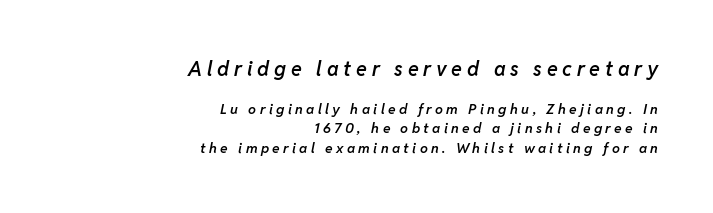
The strokes are fattened partway — semibold, not bold. Is the block centered? No — it sits flush against the right margin. Italic? Definitely — the glyphs are oblique. The space beneath each line is pristine and unruled.
